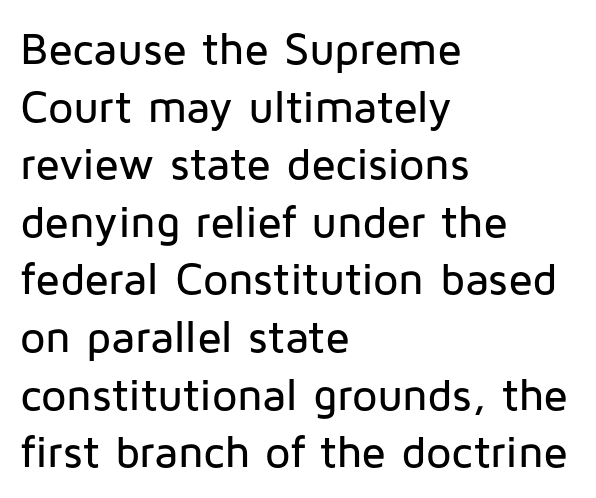
{"serif": "no", "italic": "no", "width": "normal", "stroke_contrast": "low", "x_height": "medium", "monospaced": "no", "underline": "no", "align": "left", "line_spacing": "normal", "line_spacing_ratio": 1.28, "letter_spacing": "normal", "letter_spacing_em": 0.0, "glyph_px": 45}
